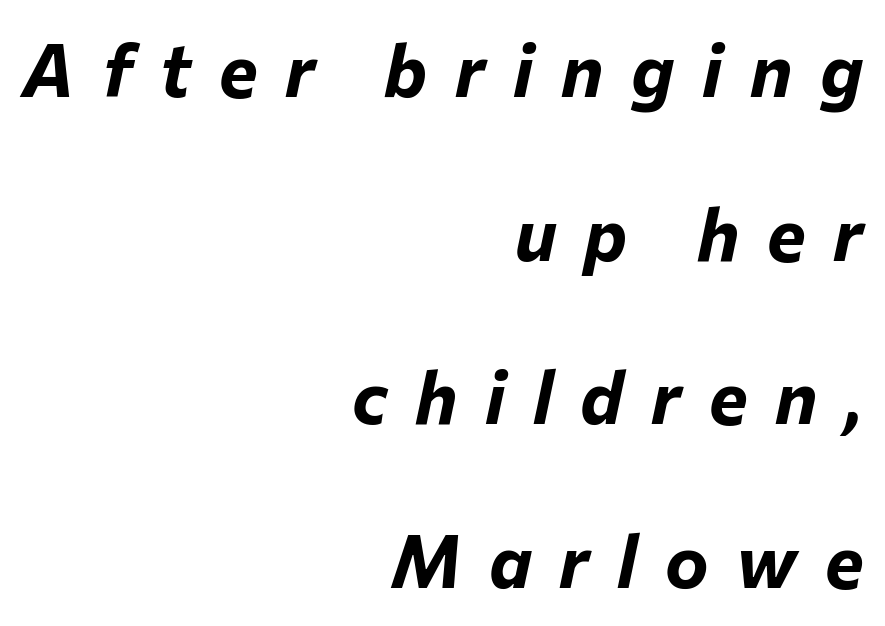
The image shows 73 px bold type, italic (leaning right); set right-aligned, loose line spacing (2.24x), unusually wide letter spacing (+0.38 em), not underlined; low stroke contrast and a medium x-height.
